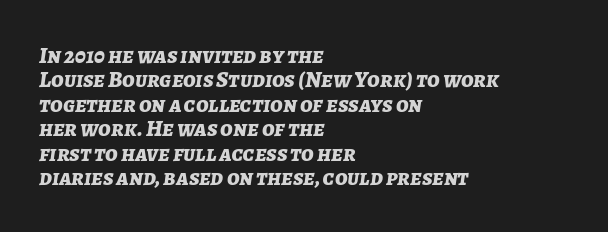
Q: Is the text bold? A: Yes.
Q: Is the text italic (slanted)? A: Yes, it leans right by about 7 degrees.
Q: Is the text underlined? A: No.
Q: How is the paragraph aligned? A: Left-aligned.
Q: Is the spacing between letters normal or unusually wide? A: Normal.
Q: Is the spacing between lines tight, normal or loose? A: Tight.
